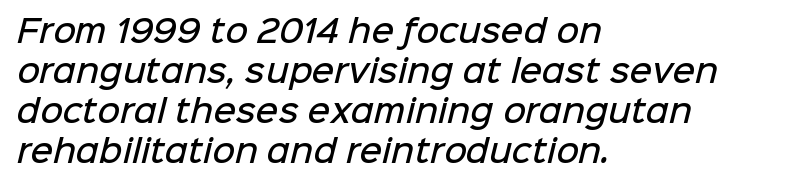
Q: Is the text bold? A: Semi-bold.
Q: Is the typeface a serif or a sans-serif typeface? A: Sans-serif.
Q: Is the text underlined? A: No.
Q: How is the paragraph aligned? A: Left-aligned.
Q: Is the spacing between letters normal or unusually wide? A: Normal.
Q: Is the spacing between lines tight, normal or loose? A: Normal.
Q: Width (condensed, normal, or wide)? A: Normal.
Q: Stroke contrast? A: Low.
Q: x-height? A: Medium.
Q: Monospaced? A: No.
